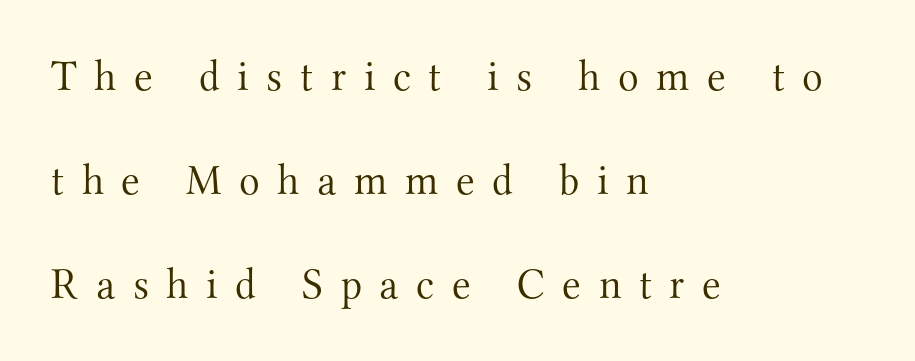
Just letters on the line, the space beneath them empty. Typographically, this falls in the serif category. Each stroke keeps to a modest, everyday thickness or less. Students, observe: this is what heavily led, spacious text looks like.
